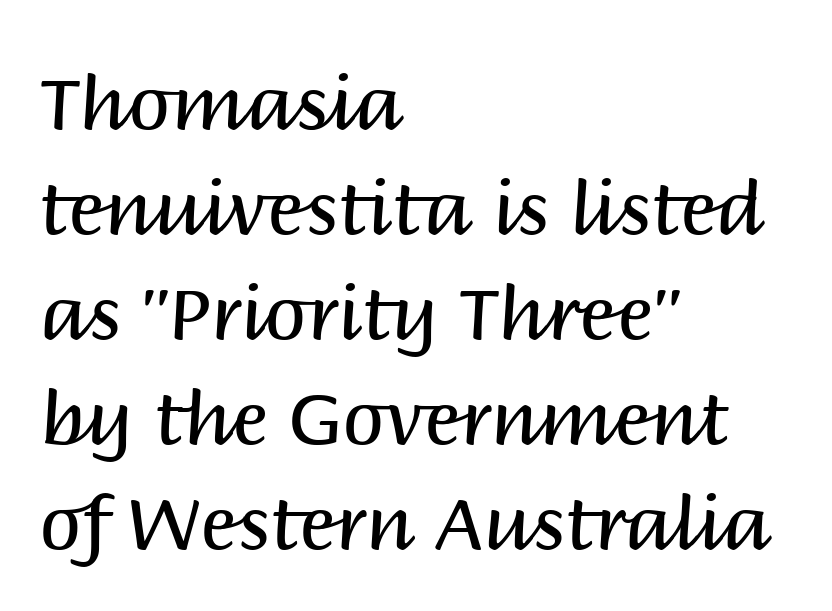
The image shows 75 px regular-weight sans-serif type; set left-aligned, normal line spacing (1.4x), normal letter spacing, not underlined; medium stroke contrast and a large x-height.
